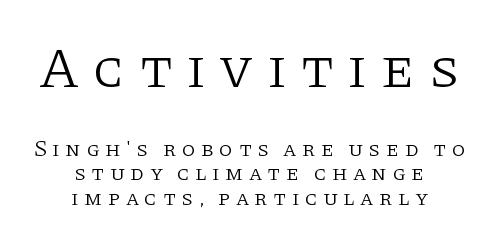
{"serif": "yes", "italic": "no", "bold": "no", "weight": "light", "width": "normal", "stroke_contrast": "low", "x_height": "large", "monospaced": "no", "underline": "no", "align": "center", "line_spacing": "tight", "line_spacing_ratio": 1.11, "letter_spacing": "wide", "letter_spacing_em": 0.24, "larger_block": "first", "size_ratio": 2.55, "glyph_px": 56}
